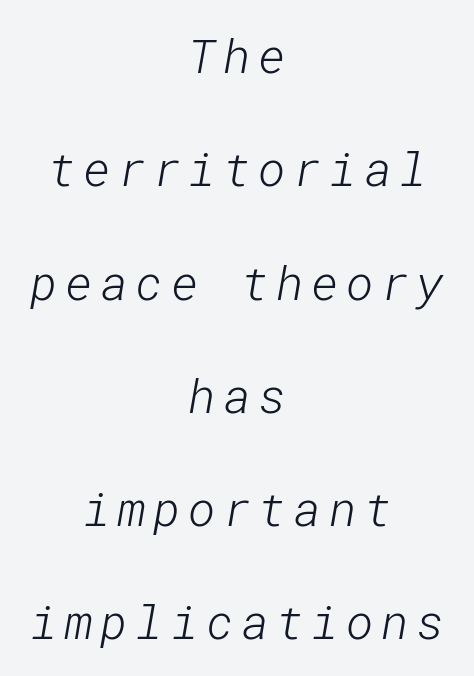
{"serif": "no", "bold": "no", "weight": "light", "width": "normal", "stroke_contrast": "low", "x_height": "medium", "underline": "no", "align": "center", "line_spacing": "loose", "line_spacing_ratio": 2.41, "glyph_px": 47}
